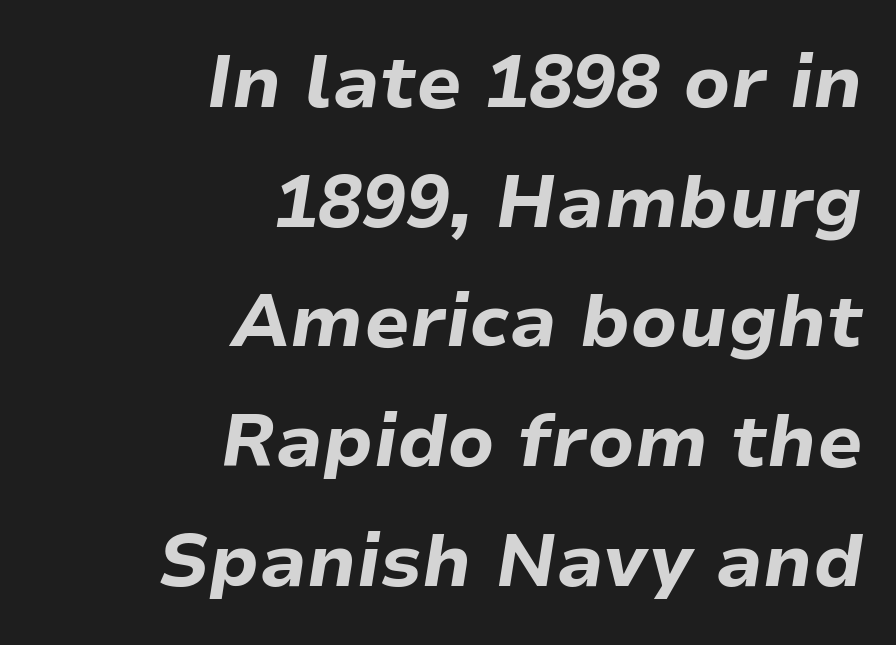
Q: Is the text bold? A: Yes.
Q: Is the text italic (slanted)? A: Yes, it leans right by about 9 degrees.
Q: Is the text underlined? A: No.
Q: How is the paragraph aligned? A: Right-aligned.
Q: Is the spacing between letters normal or unusually wide? A: Normal.
Q: Is the spacing between lines tight, normal or loose? A: Normal.
Q: Width (condensed, normal, or wide)? A: Normal.
Q: Stroke contrast? A: Low.
Q: x-height? A: Medium.
Q: Monospaced? A: No.
